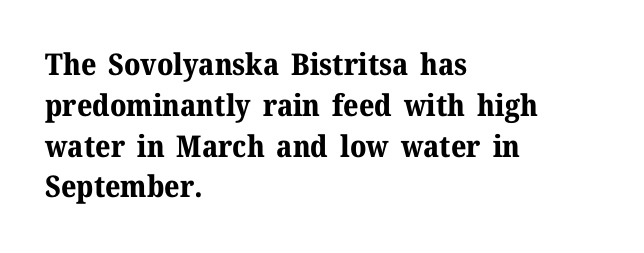
Looks like regular typesetting: each glyph gets only the width it needs. Alignment: flush left. Caption: standard tracking, unaltered. Evenly set lines give the paragraph a standard silhouette.
